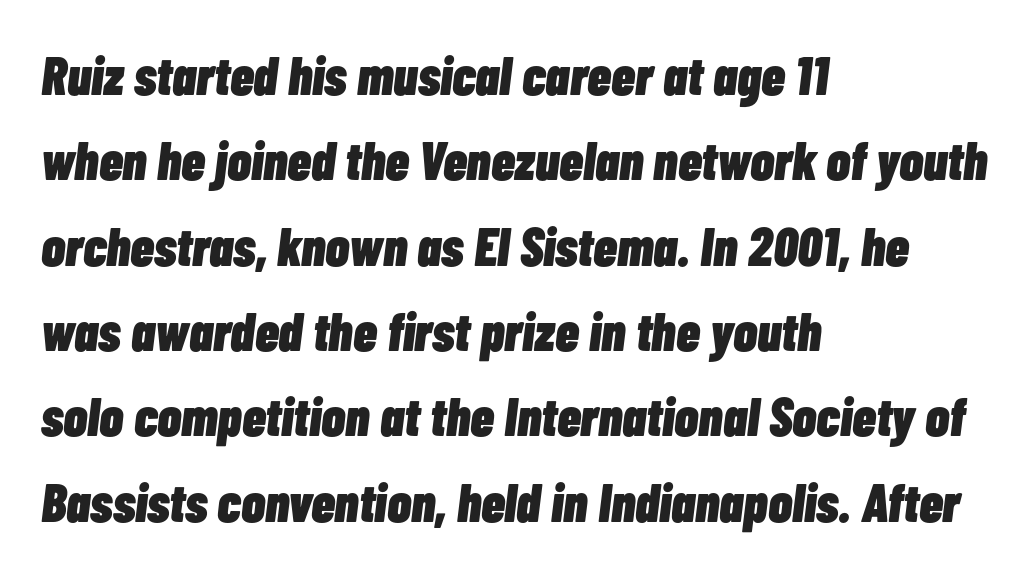
{"italic": "yes", "lean": "right", "slant_degrees": 7, "bold": "yes", "weight": "heavy", "width": "condensed", "stroke_contrast": "low", "x_height": "medium", "monospaced": "no", "underline": "no", "align": "left", "line_spacing": "normal", "line_spacing_ratio": 1.58, "letter_spacing": "normal", "letter_spacing_em": 0.0, "glyph_px": 54}
